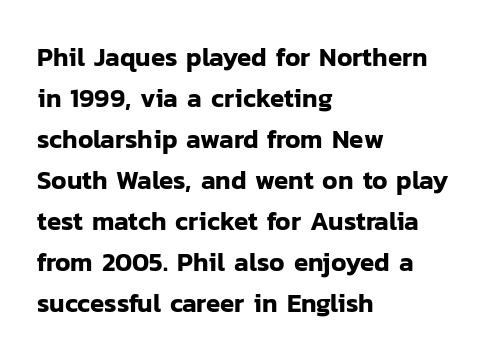
The image shows 26 px text type, upright; set left-aligned, normal line spacing (1.58x), normal letter spacing, not underlined.
